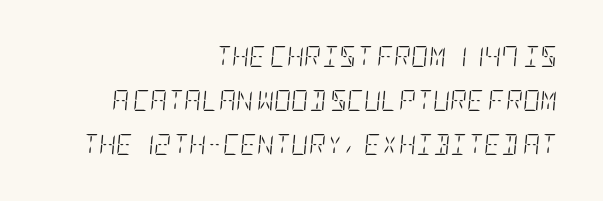
No chunkiness to these letters — they're not bold. This sample trades compactness for vertical openness between lines. A typesetter would mark this as italic. One-word summary of the alignment: right. No word sits above an underline.
